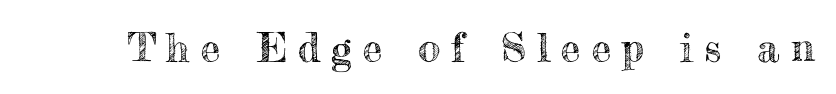
{"italic": "no", "width": "normal", "x_height": "small", "monospaced": "no", "underline": "no", "letter_spacing": "wide", "letter_spacing_em": 0.27, "glyph_px": 40}
